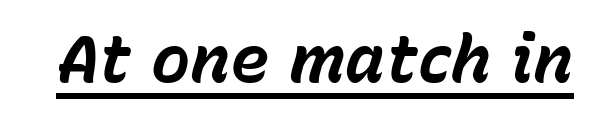
The image shows 66 px bold type, italic (leaning right); set normal letter spacing, underlined; low stroke contrast and a medium x-height.
